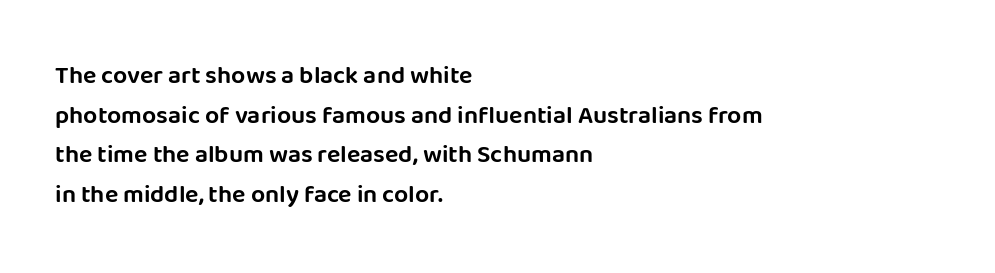
Words appear dense and cohesive because spacing is normal. Italic? Not at all — the glyphs are vertical. Horizontally, the lines are justified to the leading edge only. Leading matches the norm, producing a regular column. Each row of text sits above clean, open space.
